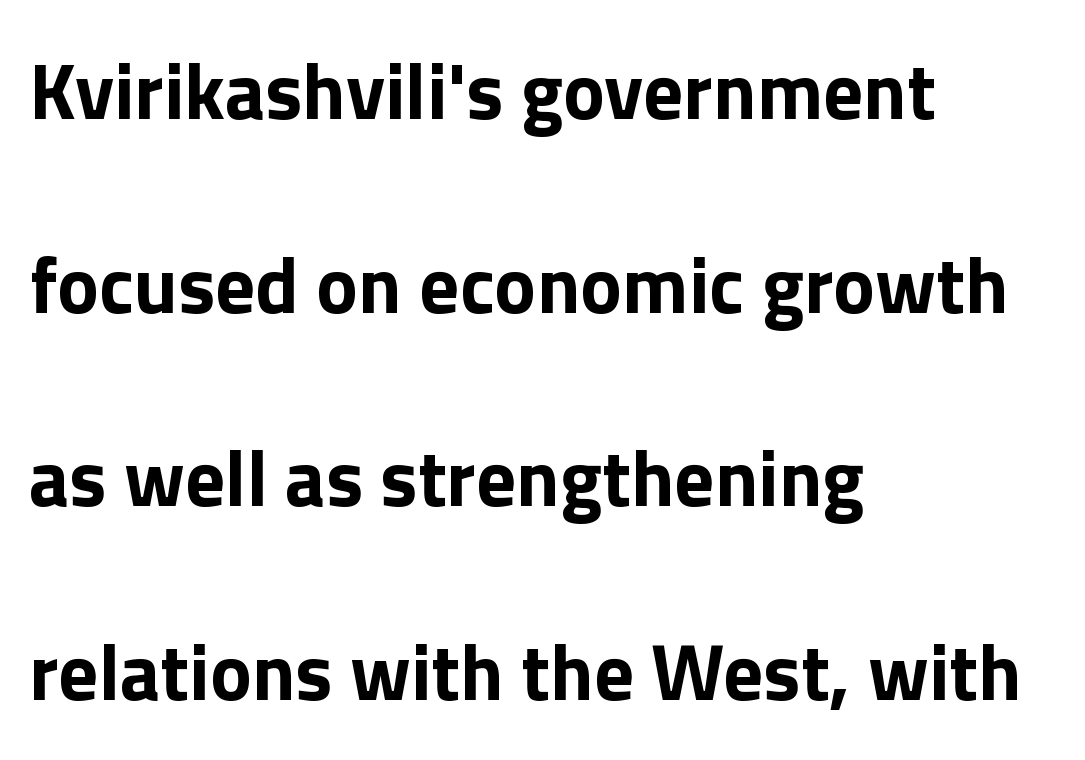
The image shows 79 px bold sans-serif type, upright; set left-aligned, loose line spacing (2.45x), normal letter spacing, not underlined; a medium x-height.
